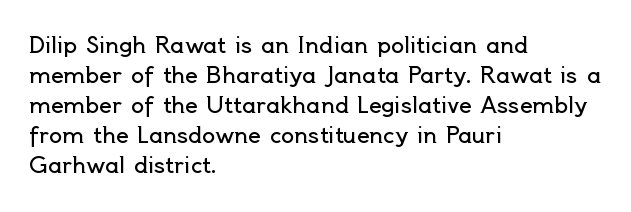
Q: Is the text bold? A: No.
Q: Is the text italic (slanted)? A: No, it is upright.
Q: Is the text underlined? A: No.
Q: How is the paragraph aligned? A: Left-aligned.
Q: Is the spacing between letters normal or unusually wide? A: Normal.
Q: Is the spacing between lines tight, normal or loose? A: Normal.
